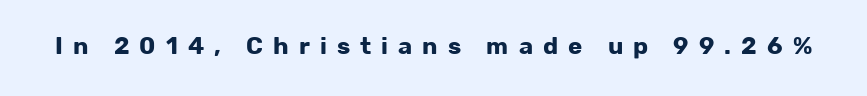
Q: Is the text bold? A: Yes.
Q: Is the text italic (slanted)? A: No, it is upright.
Q: Is the text underlined? A: No.
Q: Is the spacing between letters normal or unusually wide? A: Unusually wide.
